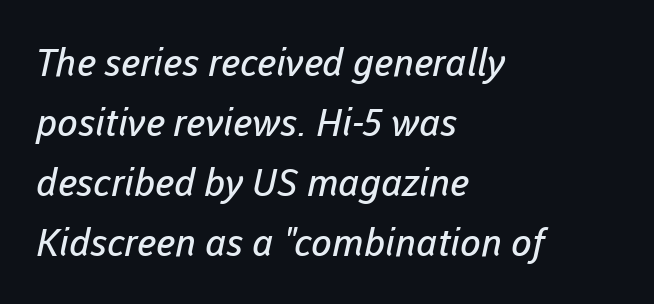
The image shows 38 px regular-weight sans-serif type; set left-aligned, normal line spacing (1.58x), normal letter spacing, not underlined; low stroke contrast and a medium x-height.
